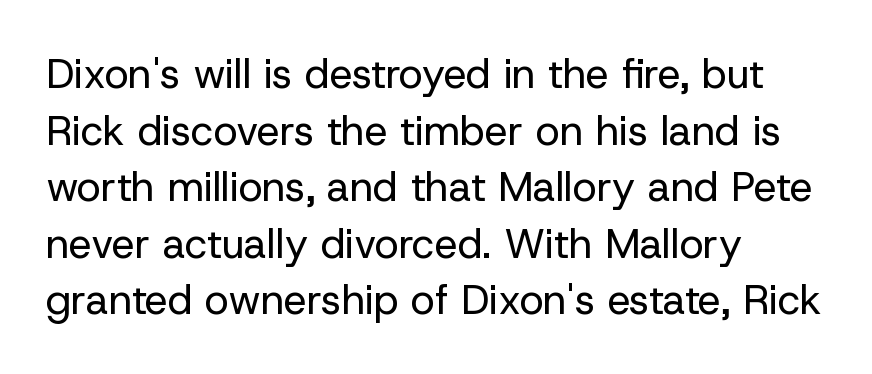
The image shows 41 px regular-weight sans-serif type, upright; set left-aligned, normal line spacing (1.38x), normal letter spacing, not underlined; low stroke contrast and a medium x-height.
